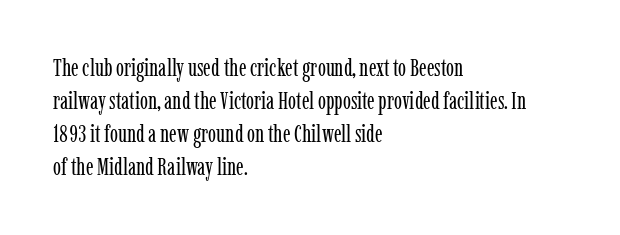
Horizontally, the lines are justified to the leading edge only. A roman cut, with each character standing at attention. The lines sit at an ordinary, default distance from one another. The font sits on the lighter half of the weight spectrum, regular included. Just letters on the line, the space beneath them empty. Standard letterfit; no display-style spreading of the glyphs.
